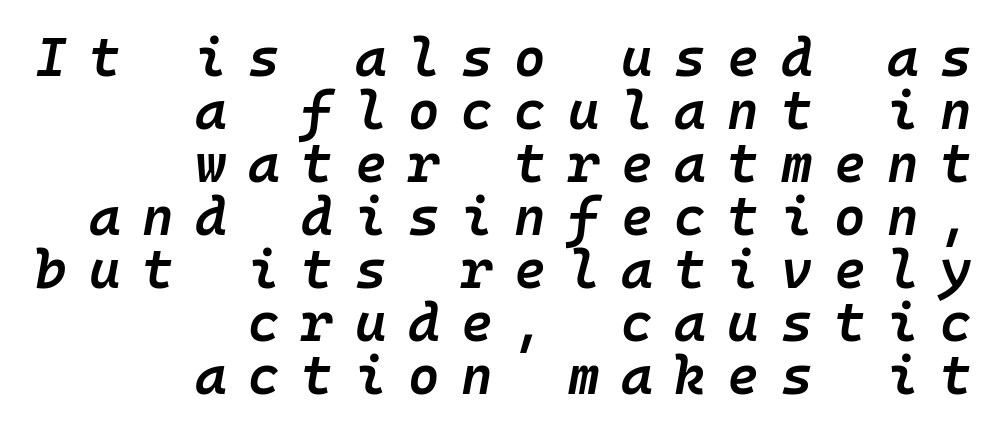
Q: Is the text bold? A: Semi-bold.
Q: Is the text italic (slanted)? A: Yes, it leans right by about 10 degrees.
Q: Is the text underlined? A: No.
Q: How is the paragraph aligned? A: Right-aligned.
Q: Is the spacing between letters normal or unusually wide? A: Unusually wide.
Q: Is the spacing between lines tight, normal or loose? A: Tight.
Q: Width (condensed, normal, or wide)? A: Normal.
Q: Stroke contrast? A: Low.
Q: x-height? A: Medium.
Q: Monospaced? A: Yes.
